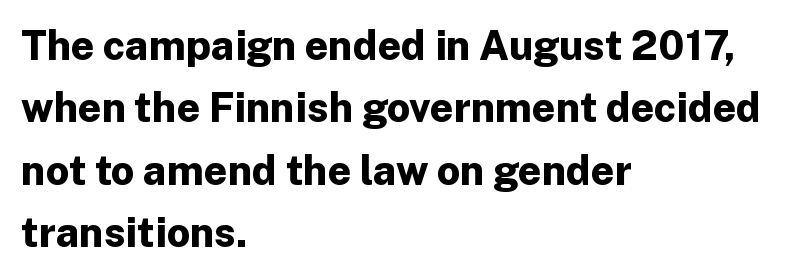
The image shows 41 px bold sans-serif type, upright; set left-aligned, normal line spacing (1.52x), normal letter spacing, not underlined; low stroke contrast and a medium x-height.
